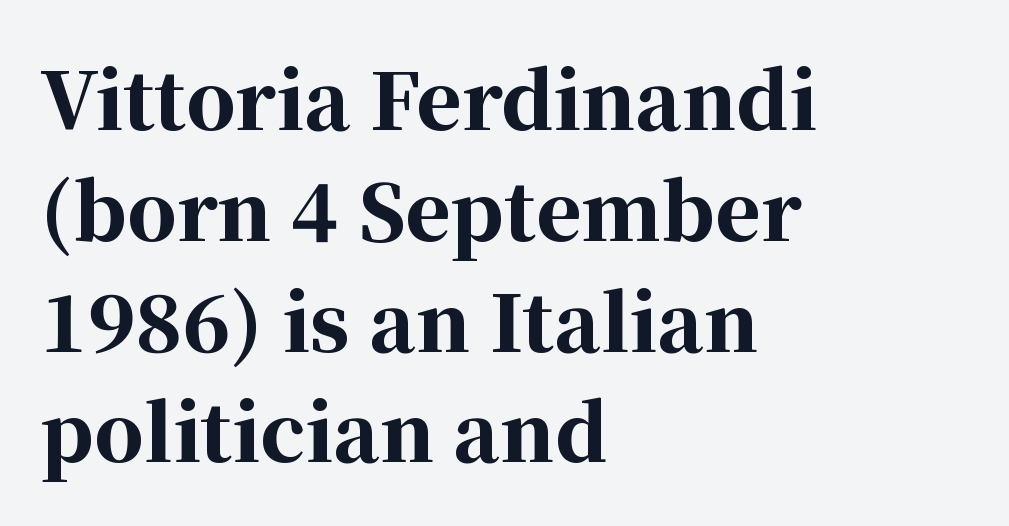
Varying glyph widths throughout — classic text-font behaviour. This sample uses an upright cut, with every glyph sitting square on the baseline. Is the block centered? No — it sits flush against the left margin. I'd describe the lettering as bold — thick and assertive. This rendering employs a face with finishing strokes, i.e., a serif. A normal amount of white space separates one row of letters from the next.
